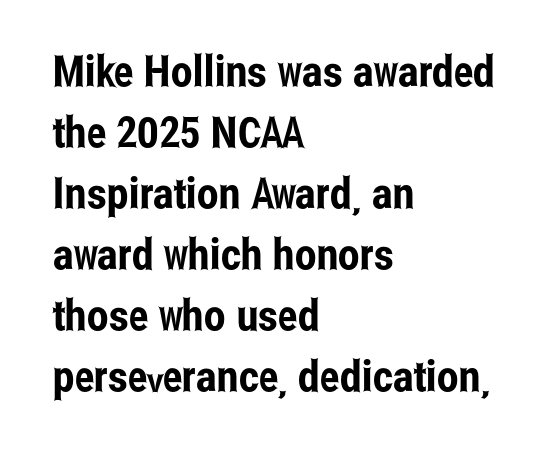
Q: Is the text italic (slanted)? A: No, it is upright.
Q: Is the typeface a serif or a sans-serif typeface? A: Sans-serif.
Q: Is the text underlined? A: No.
Q: How is the paragraph aligned? A: Left-aligned.
Q: Is the spacing between letters normal or unusually wide? A: Normal.
Q: Is the spacing between lines tight, normal or loose? A: Normal.
Q: Width (condensed, normal, or wide)? A: Condensed.
Q: Stroke contrast? A: Low.
Q: x-height? A: Medium.
Q: Monospaced? A: No.
